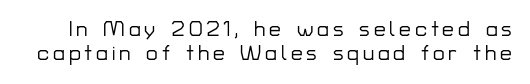
Q: Is the text italic (slanted)? A: No, it is upright.
Q: Is the text underlined? A: No.
Q: Is the spacing between lines tight, normal or loose? A: Tight.
